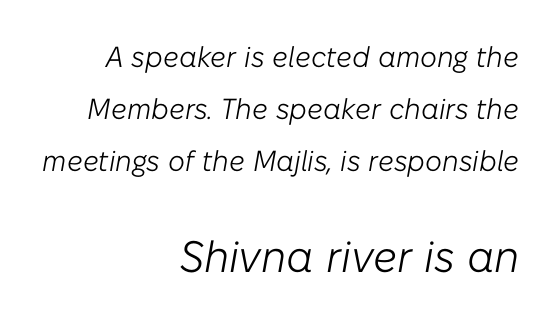
The specimen omits any rule beneath the text block's lines. Here the second block reads like a headline and the first like body copy. Nothing heavy about these letters — not bold at all. Quick note: italic. Each word holds together tightly as a unit, with standard inter-letter gaps.
